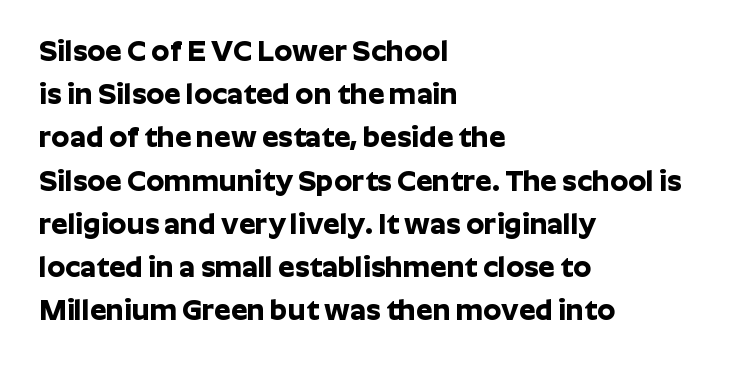
The image shows 29 px bold sans-serif type, upright; set left-aligned, normal line spacing (1.49x), normal letter spacing, not underlined; low stroke contrast and a medium x-height.
